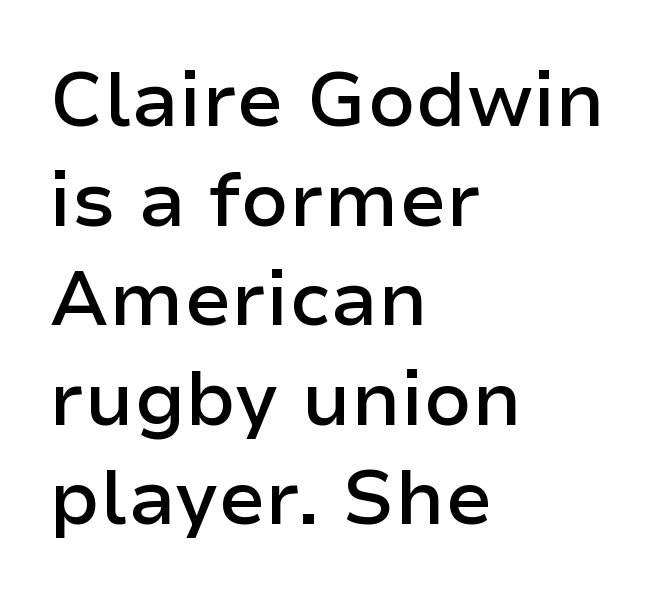
{"serif": "no", "italic": "no", "bold": "semi", "weight": "semibold", "width": "normal", "stroke_contrast": "low", "x_height": "medium", "monospaced": "no", "underline": "no", "align": "left", "line_spacing": "normal", "line_spacing_ratio": 1.31, "letter_spacing": "normal", "letter_spacing_em": 0.0, "glyph_px": 76}
